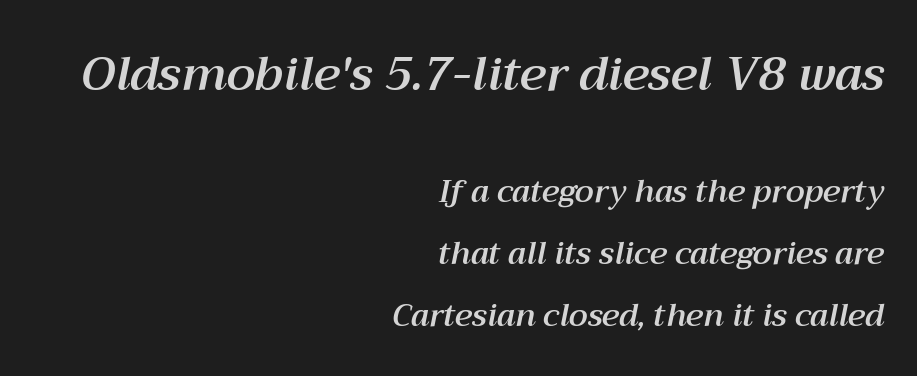
Q: Is the text italic (slanted)? A: Yes, it leans right by about 12 degrees.
Q: Is the text underlined? A: No.
Q: How is the paragraph aligned? A: Right-aligned.
Q: Is the spacing between letters normal or unusually wide? A: Normal.
Q: Is the spacing between lines tight, normal or loose? A: Loose.
Q: Which block of text is set in a larger size, the first (top) or the second (bottom)? A: The first (top) one.
Q: Width (condensed, normal, or wide)? A: Normal.
Q: Stroke contrast? A: Medium.
Q: x-height? A: Medium.
Q: Monospaced? A: No.
